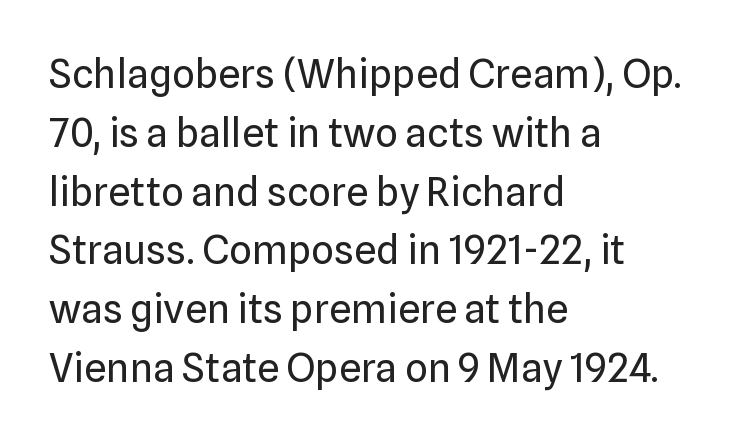
The image shows 40 px regular-weight sans-serif type, upright; set left-aligned, normal line spacing (1.47x), normal letter spacing, not underlined; low stroke contrast and a medium x-height.
